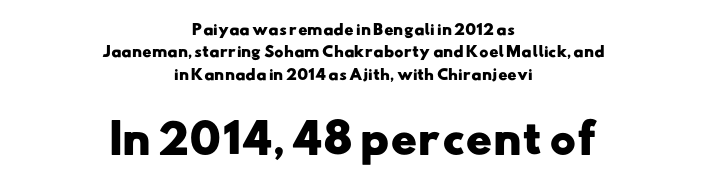
Q: Is the text bold? A: Yes.
Q: Is the typeface a serif or a sans-serif typeface? A: Sans-serif.
Q: Is the text underlined? A: No.
Q: How is the paragraph aligned? A: Centered.
Q: Is the spacing between letters normal or unusually wide? A: Normal.
Q: Is the spacing between lines tight, normal or loose? A: Normal.
Q: Which block of text is set in a larger size, the first (top) or the second (bottom)? A: The second (bottom) one.
Q: Width (condensed, normal, or wide)? A: Wide.
Q: Stroke contrast? A: Low.
Q: x-height? A: Small.
Q: Monospaced? A: No.
